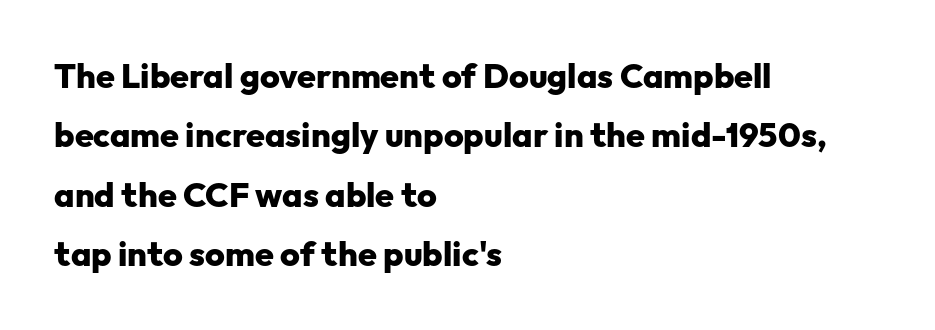
Check the space under the baseline: it is left empty. The rendering uses natural spacing where letterforms have individual widths. The type is set solid horizontally, with unmodified tracking. The text block is weighted toward the left margin, trailing off unevenly rightward. What kind of face is this? One without serifs — a sans. Nope, not italic — everything's standing straight.
